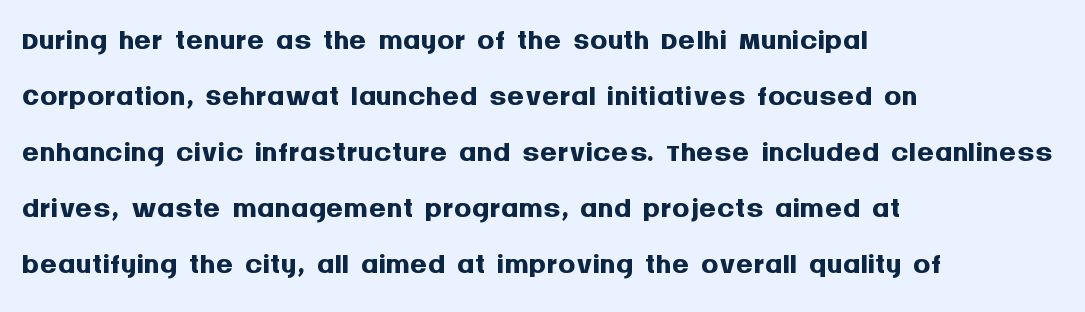
Descenders are the only things crossing below the line. Grotesque or geometric, the face here clearly has no serifs. Tall strokes in this sample are plumb rather than angled. Here the glyphs are tracked normally, forming tight word shapes.
